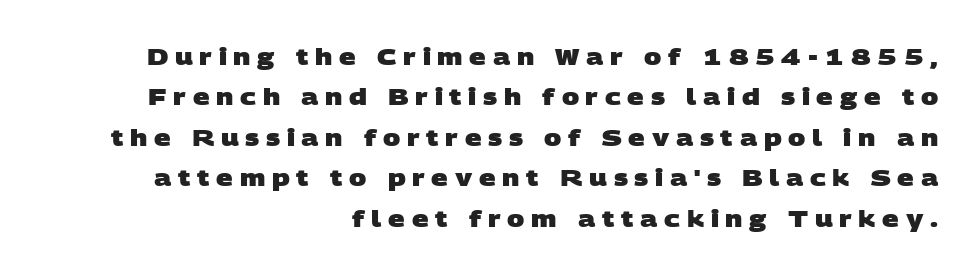
{"bold": "yes", "underline": "no", "align": "right", "line_spacing_ratio": 1.76, "letter_spacing": "wide", "letter_spacing_em": 0.29, "glyph_px": 23}
